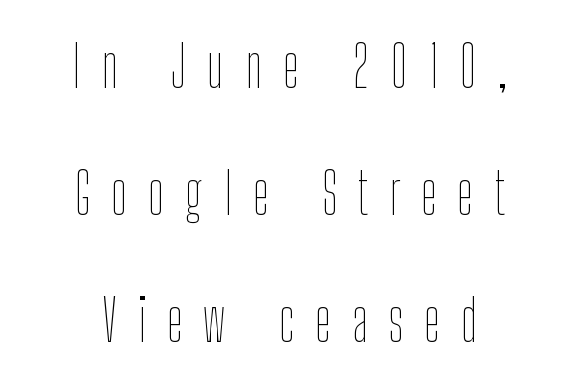
Q: Is the text bold? A: No.
Q: Is the text italic (slanted)? A: No, it is upright.
Q: Is the text underlined? A: No.
Q: How is the paragraph aligned? A: Centered.
Q: Is the spacing between letters normal or unusually wide? A: Unusually wide.
Q: Is the spacing between lines tight, normal or loose? A: Loose.
Q: Width (condensed, normal, or wide)? A: Condensed.
Q: Stroke contrast? A: Low.
Q: x-height? A: Medium.
Q: Monospaced? A: No.
